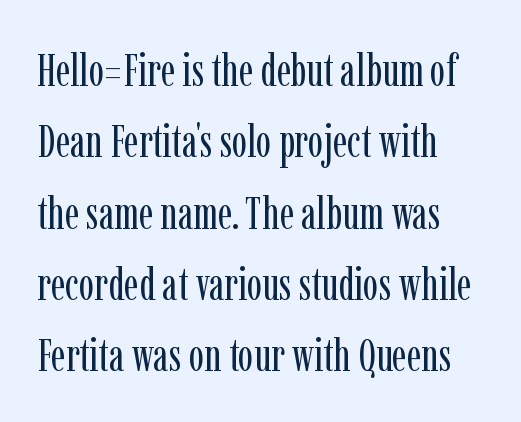
The image shows 46 px regular-weight, condensed serif type, upright; set left-aligned, normal line spacing (1.55x), normal letter spacing, not underlined; low stroke contrast and a medium x-height.
